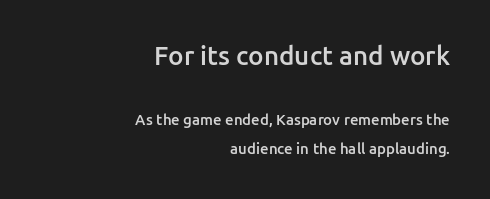
Q: Is the text bold? A: Semi-bold.
Q: Is the text italic (slanted)? A: No, it is upright.
Q: Is the text underlined? A: No.
Q: How is the paragraph aligned? A: Right-aligned.
Q: Is the spacing between letters normal or unusually wide? A: Normal.
Q: Is the spacing between lines tight, normal or loose? A: Loose.
Q: Which block of text is set in a larger size, the first (top) or the second (bottom)? A: The first (top) one.
